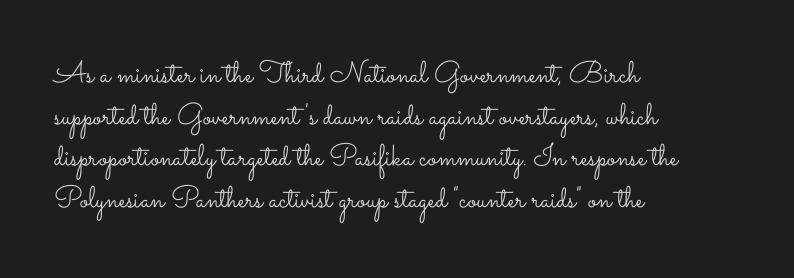
The image shows 30 px light, wide type; set left-aligned, normal line spacing (1.39x), normal letter spacing, not underlined; low stroke contrast and a small x-height.
